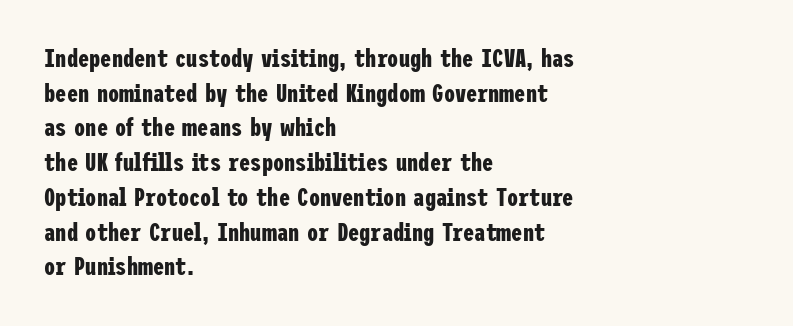
Q: Is the text bold? A: Yes.
Q: Is the text italic (slanted)? A: No, it is upright.
Q: Is the text underlined? A: No.
Q: How is the paragraph aligned? A: Left-aligned.
Q: Is the spacing between letters normal or unusually wide? A: Normal.
Q: Is the spacing between lines tight, normal or loose? A: Normal.
